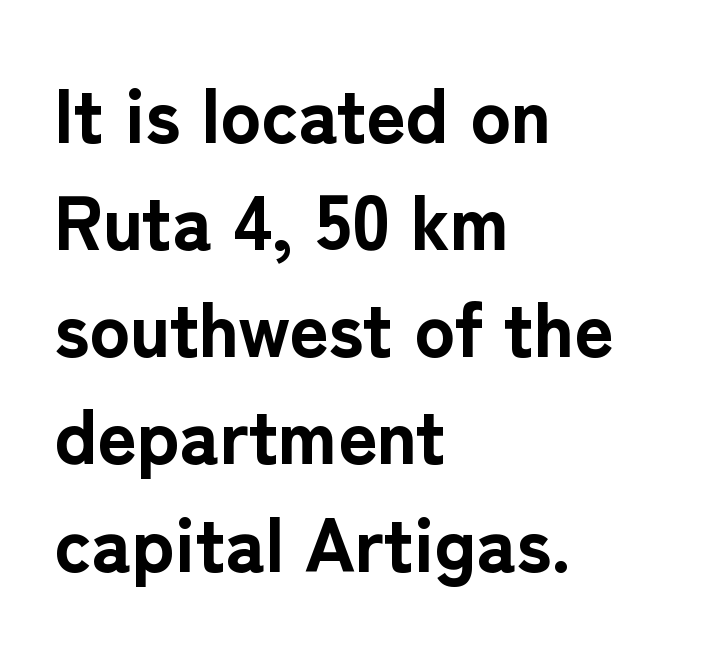
Q: Is the text bold? A: Yes.
Q: Is the text italic (slanted)? A: No, it is upright.
Q: Is the typeface a serif or a sans-serif typeface? A: Sans-serif.
Q: Is the text underlined? A: No.
Q: How is the paragraph aligned? A: Left-aligned.
Q: Is the spacing between letters normal or unusually wide? A: Normal.
Q: Is the spacing between lines tight, normal or loose? A: Normal.
Q: Width (condensed, normal, or wide)? A: Normal.
Q: Stroke contrast? A: Low.
Q: x-height? A: Medium.
Q: Monospaced? A: No.
